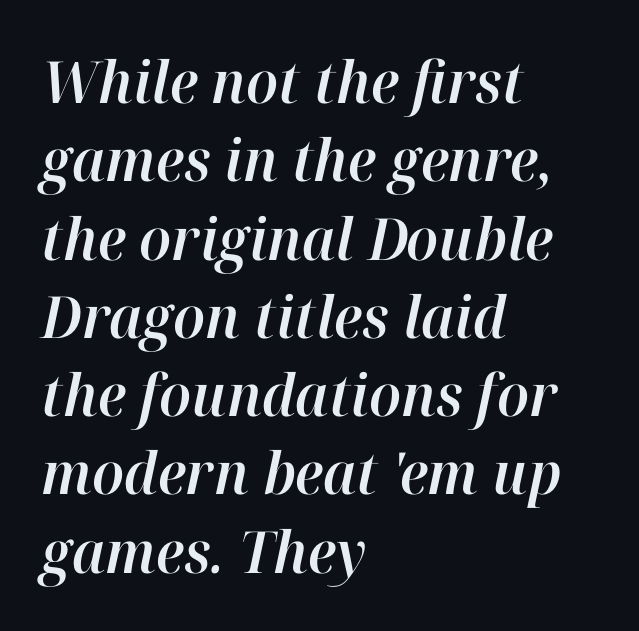
Q: Is the text italic (slanted)? A: Yes, it leans right by about 12 degrees.
Q: Is the text underlined? A: No.
Q: How is the paragraph aligned? A: Left-aligned.
Q: Is the spacing between letters normal or unusually wide? A: Normal.
Q: Is the spacing between lines tight, normal or loose? A: Normal.
Q: Width (condensed, normal, or wide)? A: Normal.
Q: Stroke contrast? A: High.
Q: x-height? A: Medium.
Q: Monospaced? A: No.
